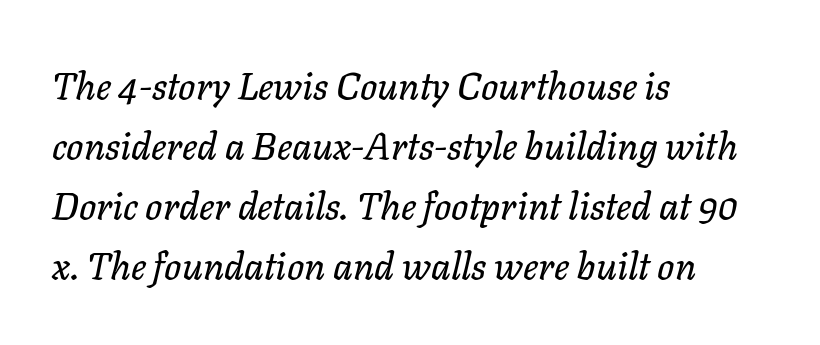
The image shows 38 px text type, italic (leaning right); set left-aligned, normal line spacing (1.58x), normal letter spacing, not underlined; low stroke contrast and a medium x-height.
